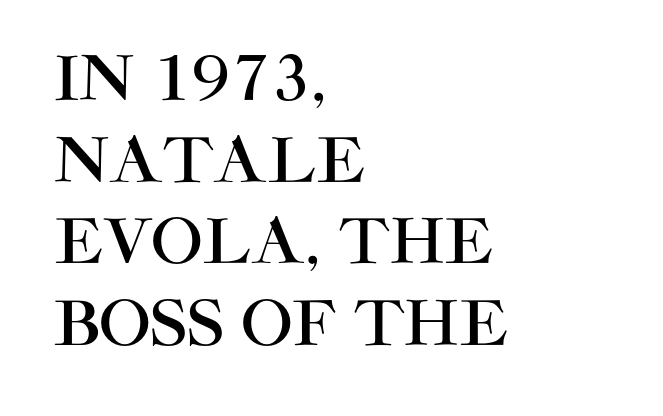
The image shows 61 px sans-serif type, upright; set left-aligned, normal line spacing (1.34x), normal letter spacing, not underlined; high stroke contrast and a large x-height.
